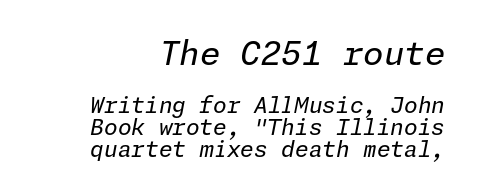
{"italic": "yes", "lean": "right", "slant_degrees": 11, "bold": "no", "weight": "regular", "width": "normal", "stroke_contrast": "low", "x_height": "medium", "underline": "no", "line_spacing": "tight", "line_spacing_ratio": 0.99, "letter_spacing": "normal", "letter_spacing_em": 0.0, "larger_block": "first", "size_ratio": 1.5, "glyph_px": 33}
